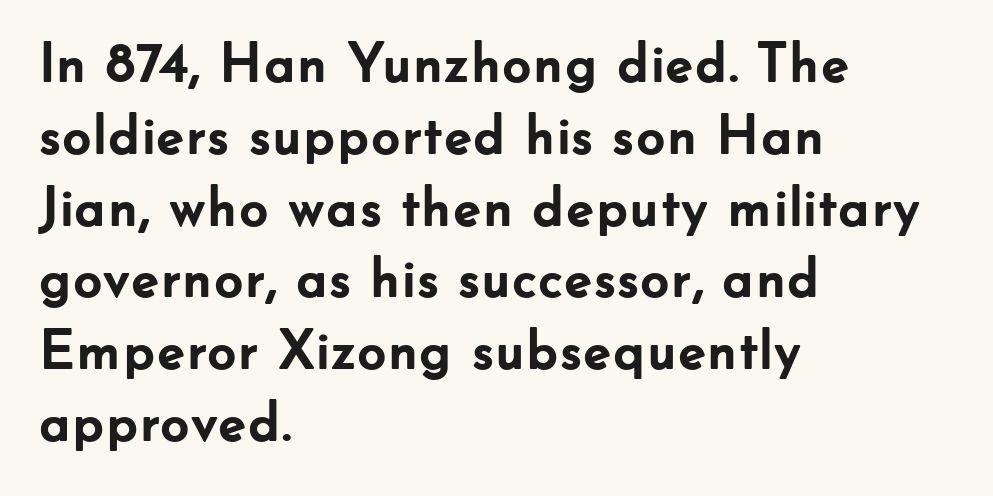
{"serif": "no", "italic": "no", "bold": "yes", "weight": "semibold", "width": "normal", "stroke_contrast": "low", "x_height": "small", "monospaced": "no", "underline": "no", "align": "left", "line_spacing": "normal", "line_spacing_ratio": 1.26, "letter_spacing": "normal", "letter_spacing_em": 0.0, "glyph_px": 57}
